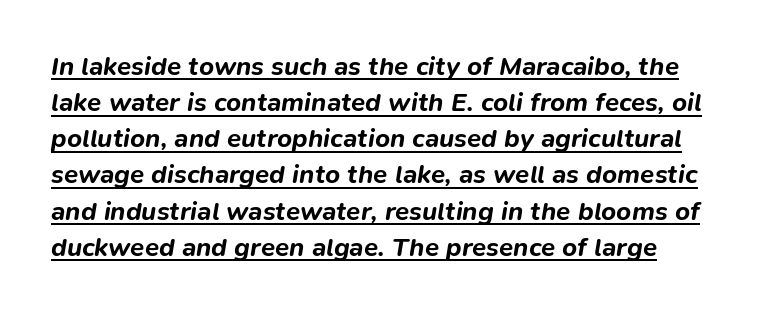
The image shows 26 px bold type, italic (leaning right); set left-aligned, normal line spacing (1.39x), normal letter spacing, underlined.
